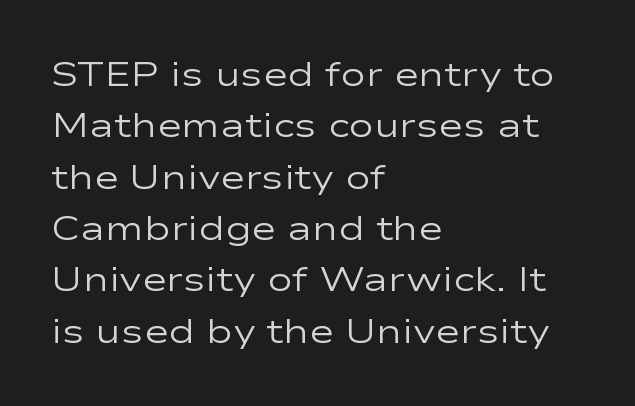
Q: Is the text bold? A: No.
Q: Is the text italic (slanted)? A: No, it is upright.
Q: Is the typeface a serif or a sans-serif typeface? A: Sans-serif.
Q: Is the text underlined? A: No.
Q: How is the paragraph aligned? A: Left-aligned.
Q: Is the spacing between letters normal or unusually wide? A: Normal.
Q: Is the spacing between lines tight, normal or loose? A: Normal.
Q: Width (condensed, normal, or wide)? A: Wide.
Q: Stroke contrast? A: Low.
Q: x-height? A: Medium.
Q: Monospaced? A: No.
